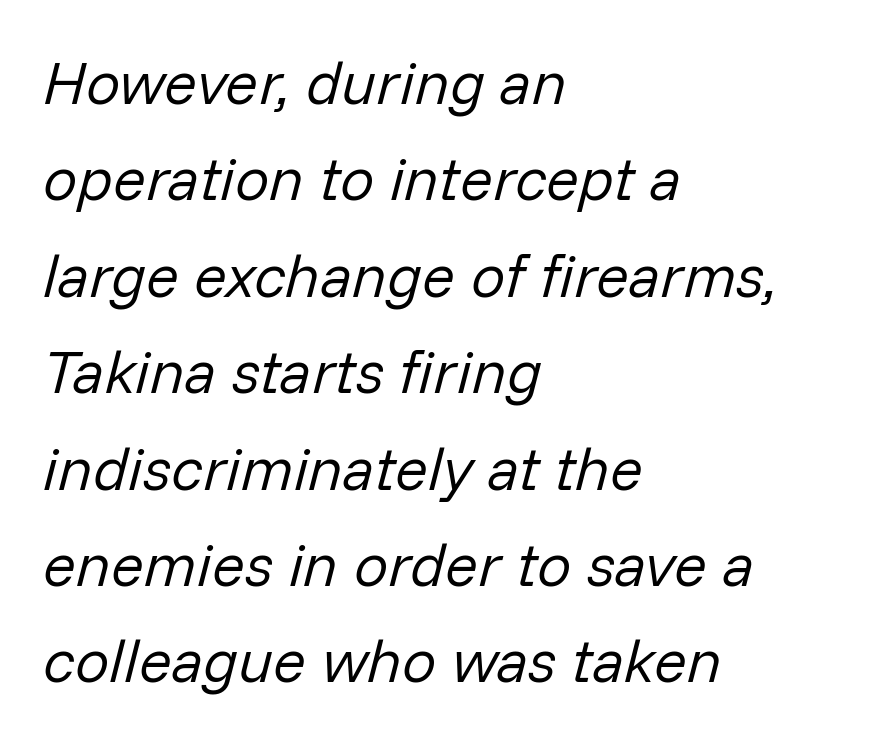
{"italic": "yes", "lean": "right", "slant_degrees": 14, "bold": "no", "weight": "regular", "width": "normal", "stroke_contrast": "low", "x_height": "medium", "monospaced": "no", "underline": "no", "align": "left", "line_spacing": "normal", "line_spacing_ratio": 1.58, "letter_spacing": "normal", "letter_spacing_em": 0.0, "glyph_px": 61}
